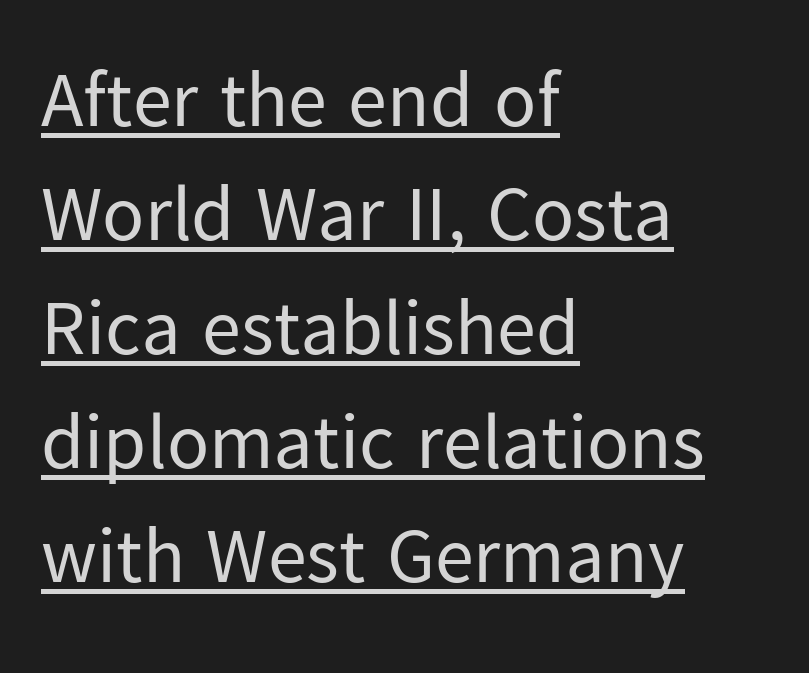
Proportional: the letters do not fall into vertical columns. Posture: straight, roman, zero tilt. The designer left line spacing at the default. Note: no serifs on the glyphs. This rendering features underlined lettering.
